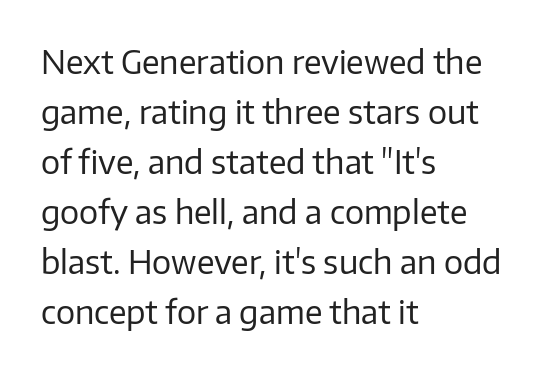
{"serif": "no", "italic": "no", "bold": "no", "weight": "regular", "width": "normal", "stroke_contrast": "low", "x_height": "medium", "monospaced": "no", "underline": "no", "align": "left", "line_spacing": "normal", "line_spacing_ratio": 1.56, "letter_spacing": "normal", "letter_spacing_em": 0.0, "glyph_px": 32}
